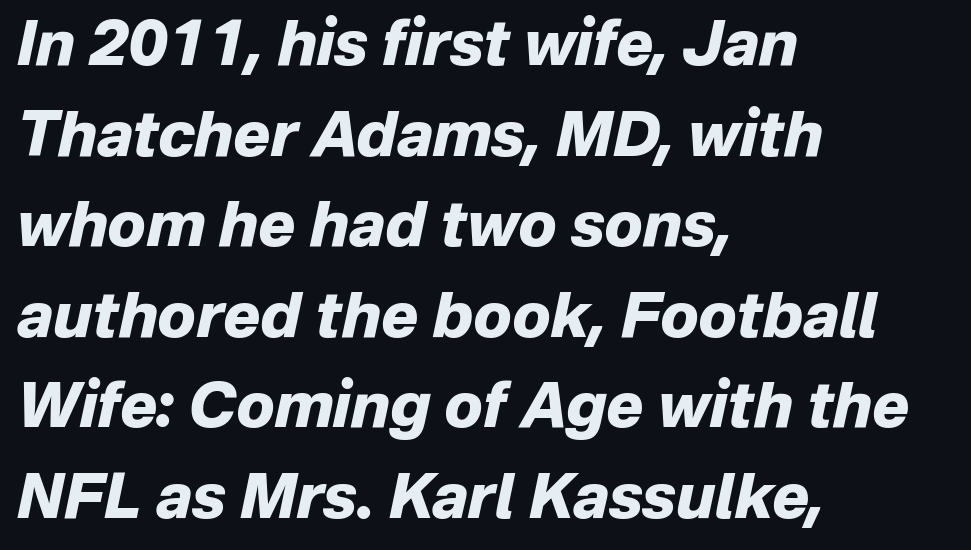
{"italic": "yes", "lean": "right", "slant_degrees": 12, "bold": "yes", "weight": "heavy", "width": "normal", "stroke_contrast": "low", "x_height": "medium", "monospaced": "no", "underline": "no", "align": "left", "line_spacing": "normal", "line_spacing_ratio": 1.46, "letter_spacing": "normal", "letter_spacing_em": 0.0, "glyph_px": 62}
